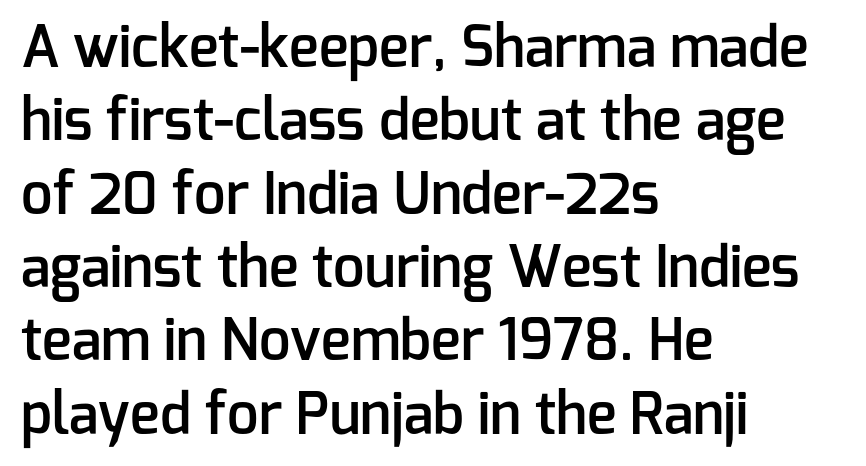
{"serif": "no", "italic": "no", "bold": "semi", "weight": "semibold", "width": "normal", "stroke_contrast": "low", "x_height": "medium", "monospaced": "no", "underline": "no", "align": "left", "line_spacing": "normal", "line_spacing_ratio": 1.31, "letter_spacing": "normal", "letter_spacing_em": 0.0, "glyph_px": 56}
